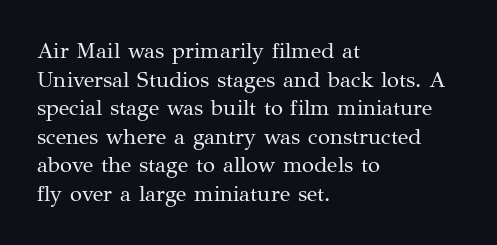
The image shows 22 px text type, upright; set left-aligned, normal line spacing (1.3x), normal letter spacing, not underlined.
